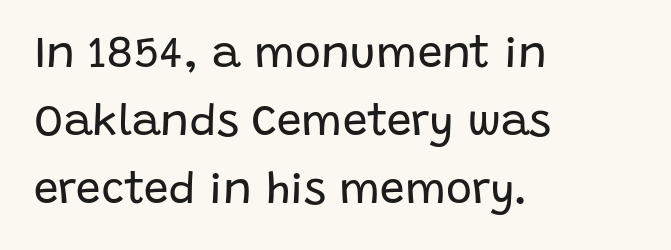
{"serif": "no", "italic": "no", "bold": "no", "weight": "regular", "width": "normal", "stroke_contrast": "low", "x_height": "large", "monospaced": "no", "underline": "no", "align": "left", "line_spacing": "normal", "line_spacing_ratio": 1.55, "letter_spacing": "normal", "letter_spacing_em": 0.0, "glyph_px": 44}
